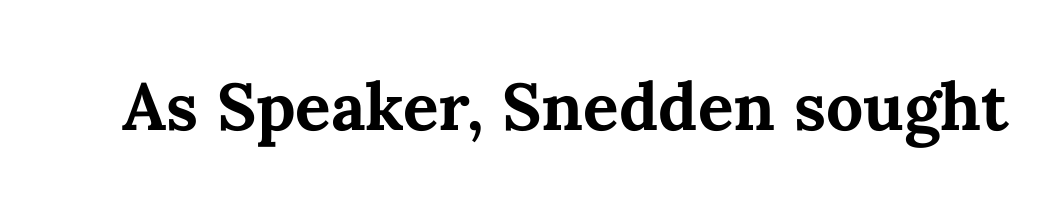
Compared with an ordinary text face, these strokes are far heavier — a full bold. A clean baseline with only descenders dipping below it. The font's upright variant was chosen for this text. These lines are rendered in a variable-pitch font.
